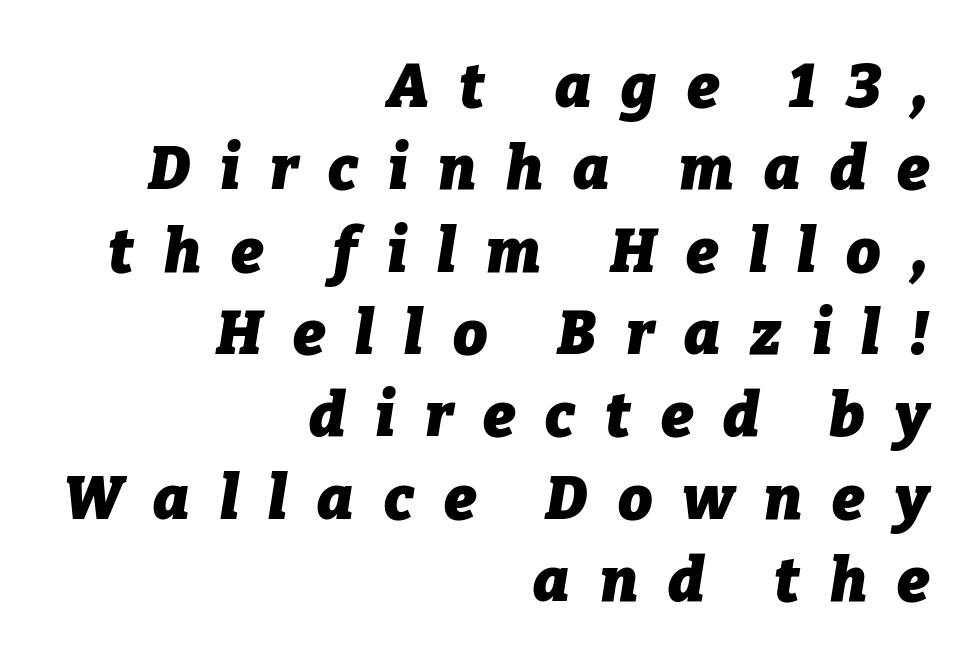
Q: Is the text bold? A: Yes.
Q: Is the text italic (slanted)? A: Yes, it leans right by about 9 degrees.
Q: Is the text underlined? A: No.
Q: How is the paragraph aligned? A: Right-aligned.
Q: Is the spacing between letters normal or unusually wide? A: Unusually wide.
Q: Is the spacing between lines tight, normal or loose? A: Normal.
Q: Width (condensed, normal, or wide)? A: Normal.
Q: Stroke contrast? A: Low.
Q: x-height? A: Medium.
Q: Monospaced? A: No.
